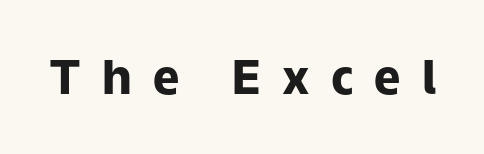
{"serif": "no", "italic": "no", "bold": "yes", "weight": "heavy", "width": "normal", "stroke_contrast": "low", "x_height": "medium", "monospaced": "no", "underline": "no", "letter_spacing": "wide", "letter_spacing_em": 0.45, "glyph_px": 47}
